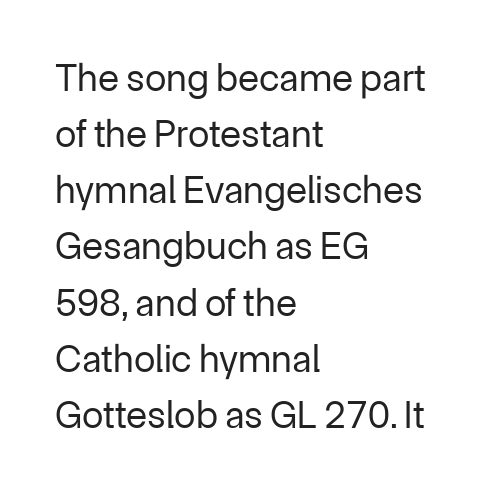
Varying glyph widths throughout — classic text-font behaviour. This is not heavy type; no bold has been used. Observe the absence of serifs on each vertical stroke in this sample. Beneath every word, the page is bare. Compared with typical paragraphs, the rows here are spaced about the same. The paragraph shown leans on its left margin.
